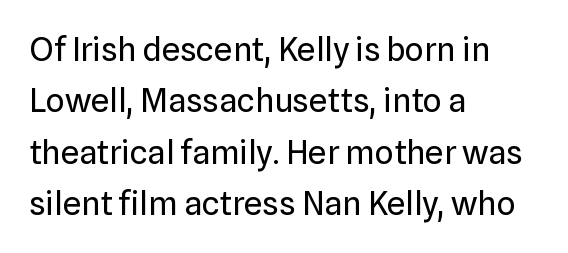
The image shows 33 px regular-weight sans-serif type, upright; set left-aligned, normal line spacing (1.56x), normal letter spacing, not underlined; low stroke contrast and a medium x-height.
